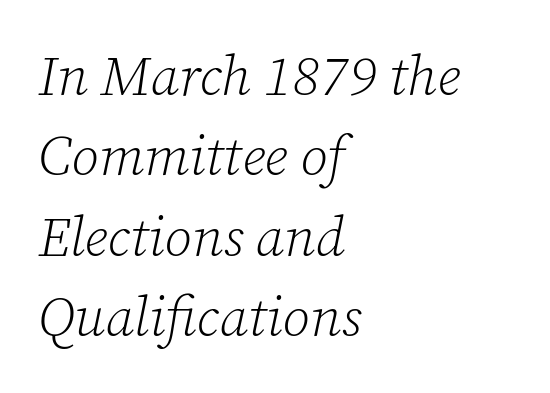
{"serif": "yes", "italic": "yes", "lean": "right", "slant_degrees": 12, "bold": "no", "weight": "light", "width": "normal", "stroke_contrast": "low", "x_height": "medium", "monospaced": "no", "underline": "no", "align": "left", "line_spacing": "normal", "line_spacing_ratio": 1.46, "letter_spacing": "normal", "letter_spacing_em": 0.0, "glyph_px": 55}
